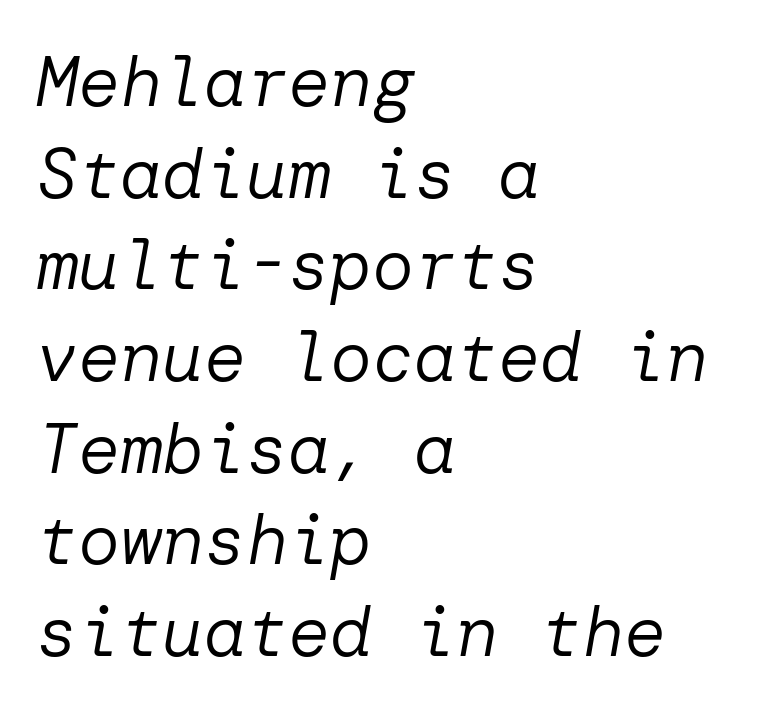
Notice how descenders clear the ascenders below comfortably — that's standard leading. The space beneath each line is pristine and unruled. Caption: multi-line text, flush left, ragged right. Would a proofreader flag this as italicized? Yes. These lines keep a tight, regular rhythm from letter to letter. Each stroke keeps to a modest, everyday thickness or less.
